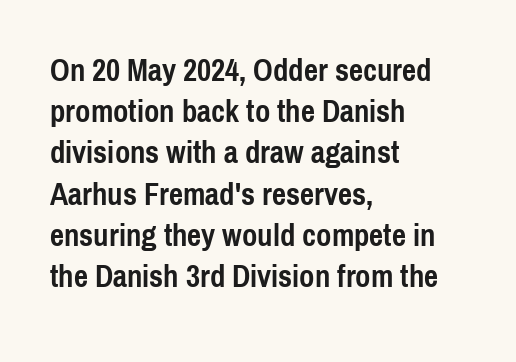
A typesetter would call this zero additional tracking. Varying glyph widths throughout — classic text-font behaviour. Italic: no, the glyphs are upright roman. Beneath every word, the page is bare. These lines are set flush left with a ragged right edge.
